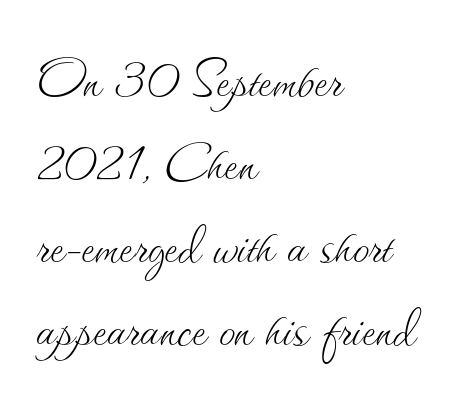
Q: Is the text bold? A: No.
Q: Is the text italic (slanted)? A: Yes.
Q: Is the text underlined? A: No.
Q: How is the paragraph aligned? A: Left-aligned.
Q: Is the spacing between letters normal or unusually wide? A: Normal.
Q: Is the spacing between lines tight, normal or loose? A: Normal.
Q: Width (condensed, normal, or wide)? A: Normal.
Q: Stroke contrast? A: Medium.
Q: x-height? A: Small.
Q: Monospaced? A: No.
